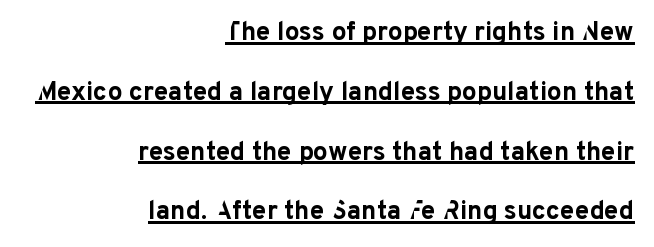
Q: Is the text bold? A: Yes.
Q: Is the text italic (slanted)? A: No, it is upright.
Q: Is the text underlined? A: Yes.
Q: How is the paragraph aligned? A: Right-aligned.
Q: Is the spacing between letters normal or unusually wide? A: Normal.
Q: Is the spacing between lines tight, normal or loose? A: Loose.
